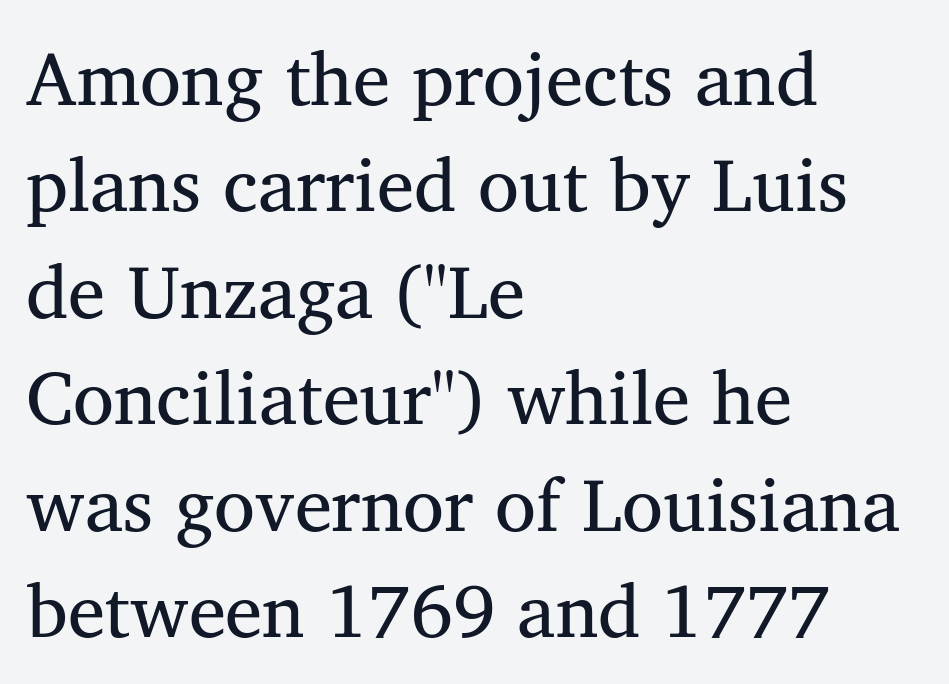
Italic: no, the glyphs are upright roman. The typeface chosen for these lines features serifs. The rag falls on the right side of this text block. The leading is moderate, giving the passage an even texture.
